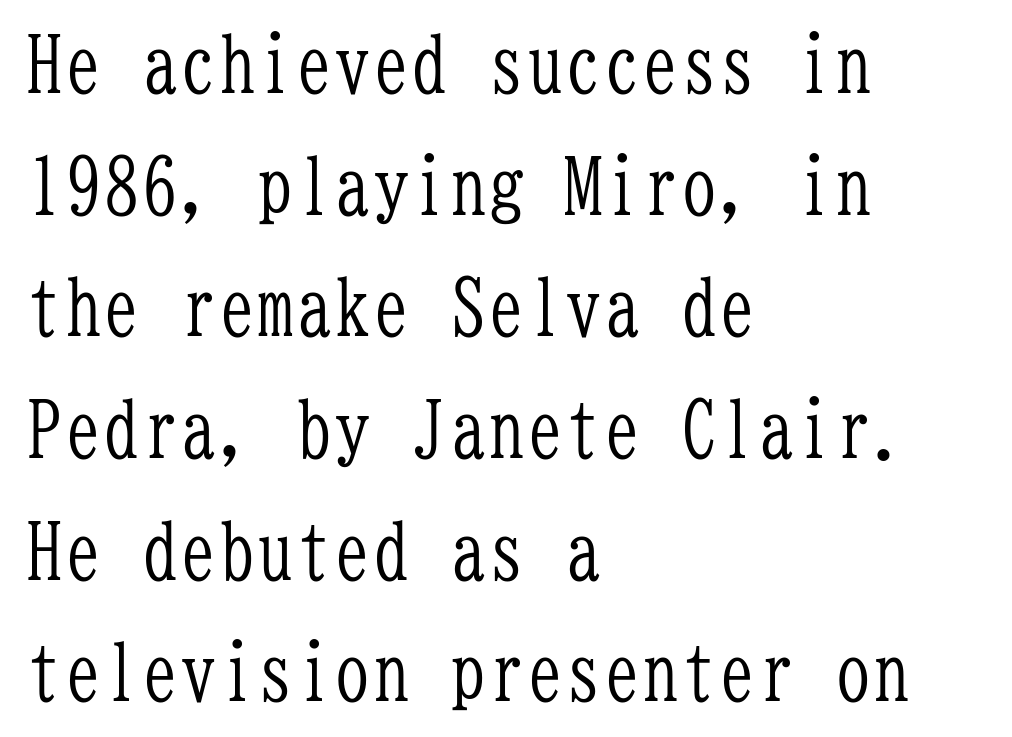
Descenders are the only things crossing below the line. Yep, those are serifs on the letters. Left-aligned paragraph, ragged on the right. Each word holds together tightly as a unit, with standard inter-letter gaps. Note the uniform advance width — an 'i' takes as much space as an 'm'.
